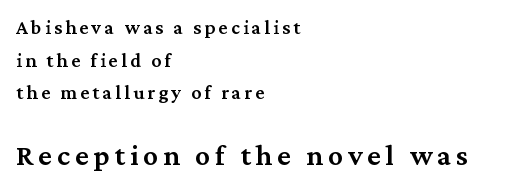
The image shows 30 px semibold serif type, upright; set left-aligned, normal line spacing (1.63x), not underlined; the second (bottom) block is 1.5x larger; medium stroke contrast and a medium x-height.
